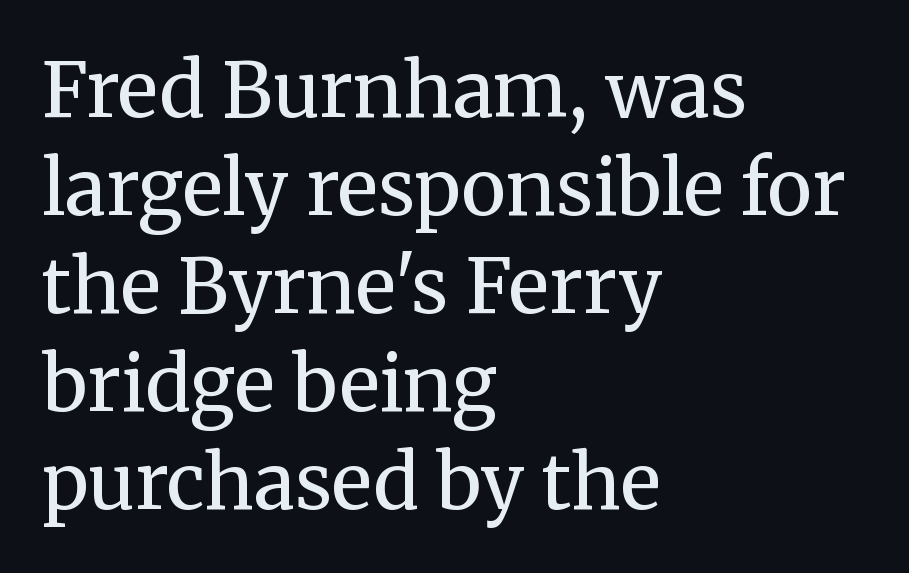
Does the lettering tilt? It doesn't — this is upright. Horizontally, the lines are justified to the leading edge only. Counters stay open thanks to moderate or lighter strokes. Character widths vary here, with narrow letters taking less room than wide ones. The block of text has a typical density, with ordinary space between rows.
